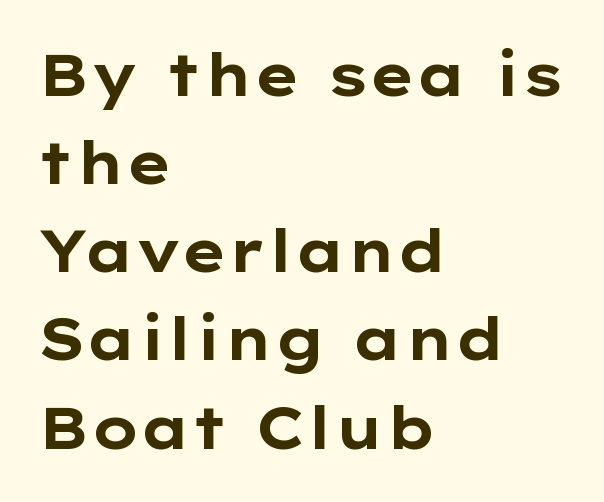
The image shows 58 px bold, wide sans-serif type, upright; set left-aligned, normal line spacing (1.52x), normal letter spacing, not underlined; low stroke contrast and a medium x-height.
